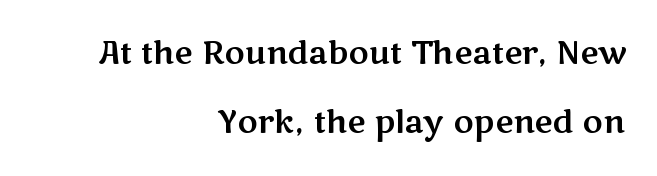
Q: Is the text italic (slanted)? A: No, it is upright.
Q: Is the typeface a serif or a sans-serif typeface? A: Sans-serif.
Q: Is the text underlined? A: No.
Q: How is the paragraph aligned? A: Right-aligned.
Q: Is the spacing between letters normal or unusually wide? A: Normal.
Q: Is the spacing between lines tight, normal or loose? A: Loose.
Q: Width (condensed, normal, or wide)? A: Wide.
Q: Stroke contrast? A: Medium.
Q: x-height? A: Medium.
Q: Monospaced? A: No.
